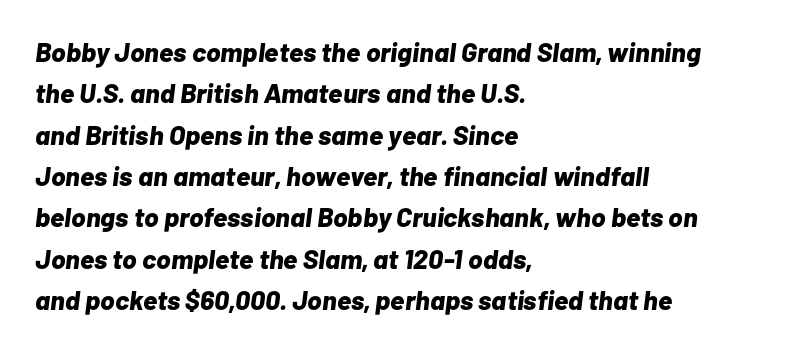
{"italic": "yes", "lean": "right", "slant_degrees": 7, "bold": "yes", "underline": "no", "align": "left", "line_spacing": "normal", "line_spacing_ratio": 1.53, "letter_spacing": "normal", "letter_spacing_em": 0.0, "glyph_px": 27}
